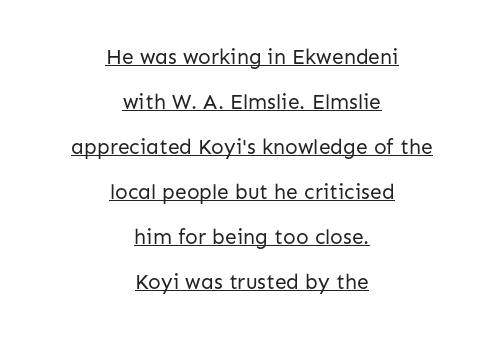
{"italic": "no", "bold": "no", "underline": "yes", "align": "center", "line_spacing": "loose", "line_spacing_ratio": 2.14, "letter_spacing": "normal", "letter_spacing_em": 0.0, "glyph_px": 21}
